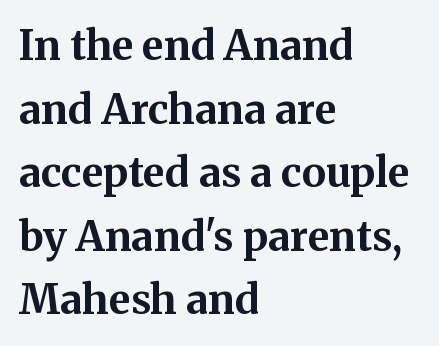
The image shows 41 px bold serif type, upright; set left-aligned, normal line spacing (1.55x), normal letter spacing, not underlined; medium stroke contrast and a medium x-height.
